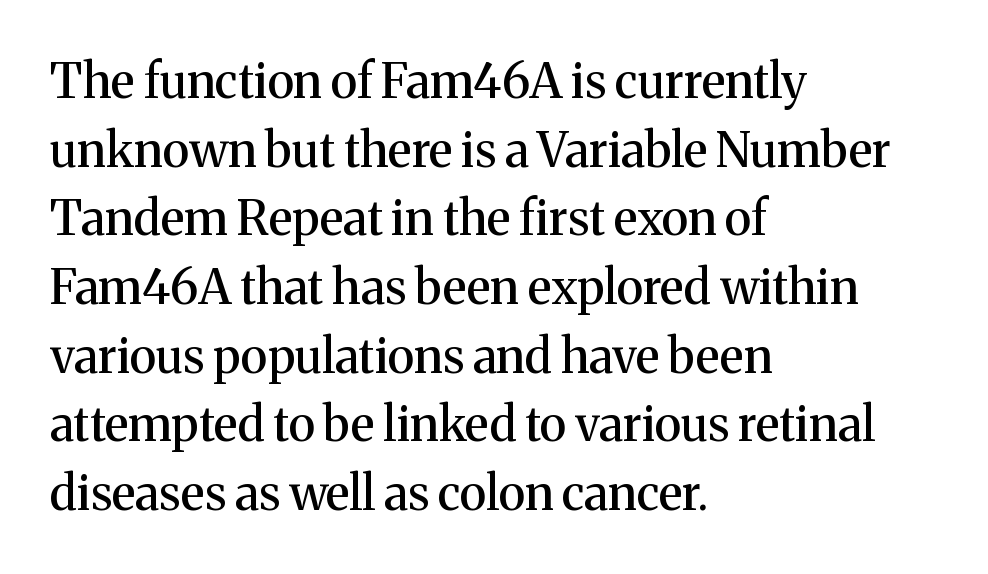
Q: Is the text italic (slanted)? A: No, it is upright.
Q: Is the typeface a serif or a sans-serif typeface? A: Serif.
Q: Is the text underlined? A: No.
Q: How is the paragraph aligned? A: Left-aligned.
Q: Is the spacing between letters normal or unusually wide? A: Normal.
Q: Is the spacing between lines tight, normal or loose? A: Normal.
Q: Width (condensed, normal, or wide)? A: Normal.
Q: Stroke contrast? A: Medium.
Q: x-height? A: Medium.
Q: Monospaced? A: No.
